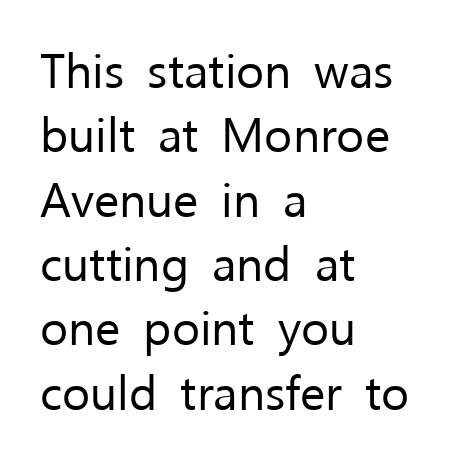
Q: Is the text bold? A: No.
Q: Is the text italic (slanted)? A: No, it is upright.
Q: Is the typeface a serif or a sans-serif typeface? A: Sans-serif.
Q: Is the text underlined? A: No.
Q: How is the paragraph aligned? A: Left-aligned.
Q: Is the spacing between letters normal or unusually wide? A: Normal.
Q: Is the spacing between lines tight, normal or loose? A: Normal.
Q: Width (condensed, normal, or wide)? A: Normal.
Q: Stroke contrast? A: Low.
Q: x-height? A: Medium.
Q: Monospaced? A: No.
